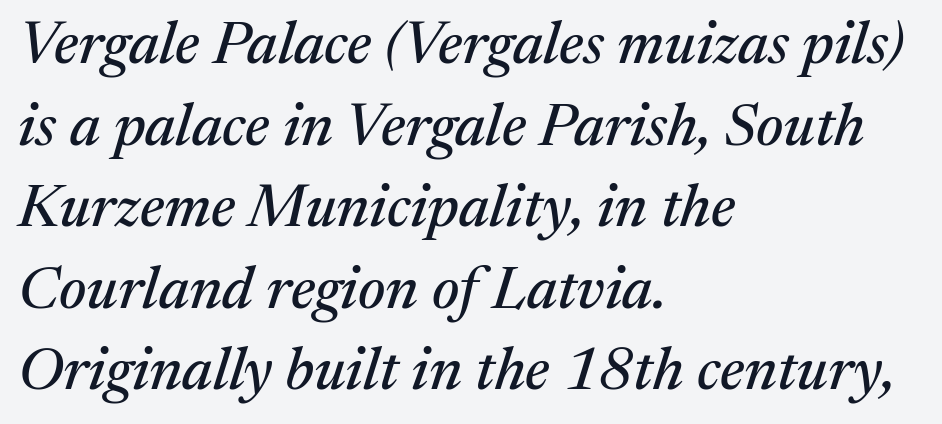
The specimen reads as italic at a glance. Classification — serif. Here the designer chose a conventional face with non-uniform glyph widths. Where is the straight margin? On the left. Rows of type keep a routine distance in the vertical direction.
